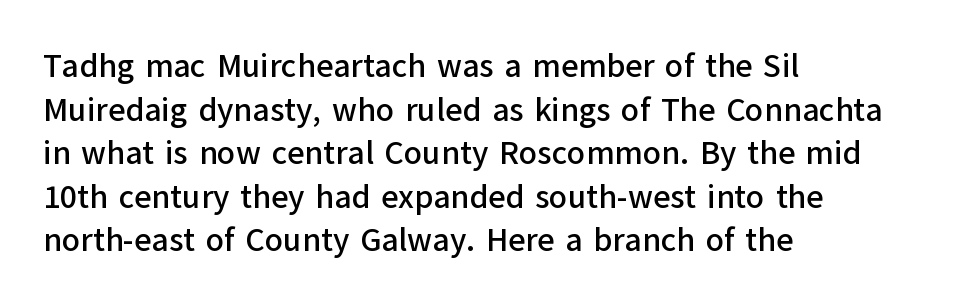
The image shows 33 px sans-serif type, upright; set left-aligned, normal line spacing (1.32x), normal letter spacing, not underlined; low stroke contrast and a medium x-height.
